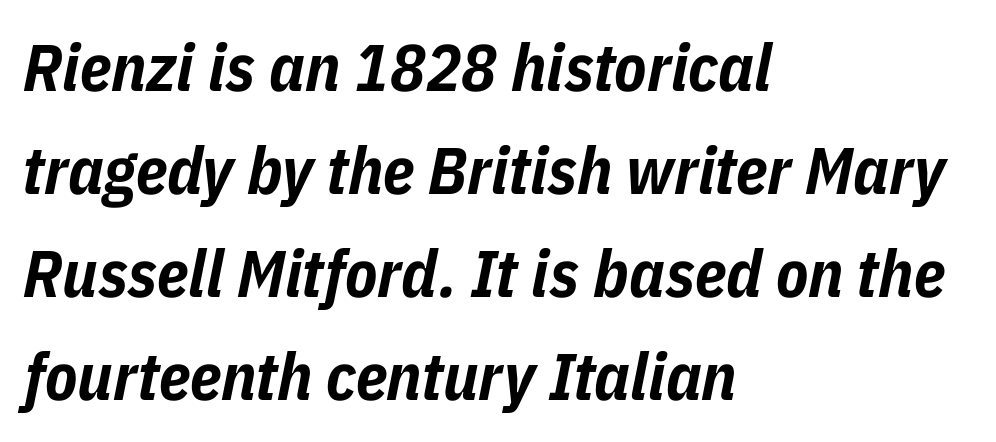
Q: Is the text bold? A: Yes.
Q: Is the text italic (slanted)? A: Yes, it leans right by about 11 degrees.
Q: Is the text underlined? A: No.
Q: How is the paragraph aligned? A: Left-aligned.
Q: Is the spacing between letters normal or unusually wide? A: Normal.
Q: Is the spacing between lines tight, normal or loose? A: Normal.
Q: Width (condensed, normal, or wide)? A: Condensed.
Q: Stroke contrast? A: Low.
Q: x-height? A: Medium.
Q: Monospaced? A: No.
